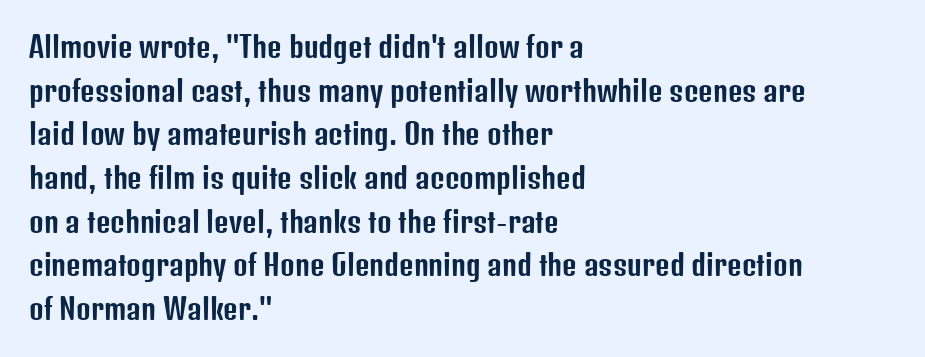
The lettering stays uniformly vertical, giving the passage a roman look. Horizontal bands of white between lines are of average thickness. The text block is weighted toward the left margin, trailing off unevenly rightward. Plain, unruled lines of type. Character widths vary here, with narrow letters taking less room than wide ones. Letterform terminals end flat and unadorned throughout the passage.
